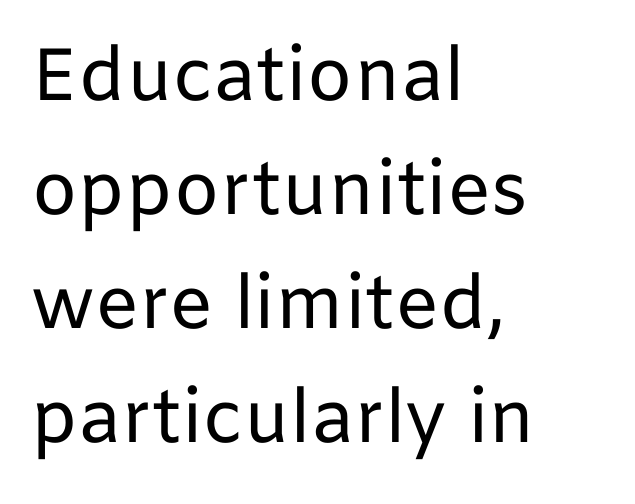
The image shows 74 px regular-weight sans-serif type, upright; set left-aligned, normal line spacing (1.54x), normal letter spacing, not underlined; low stroke contrast and a medium x-height.
